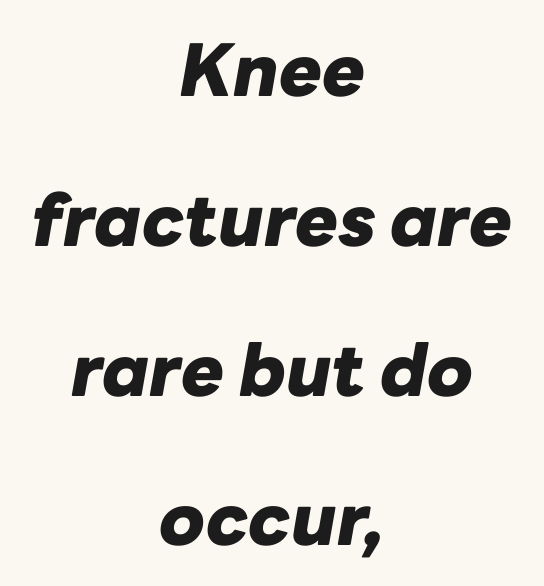
The image shows 72 px heavy type, italic (leaning right); set centered, loose line spacing (2.08x), normal letter spacing, not underlined; low stroke contrast and a medium x-height.
